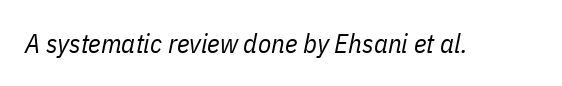
Q: Is the text bold? A: No.
Q: Is the text italic (slanted)? A: Yes, it leans right by about 11 degrees.
Q: Is the text underlined? A: No.
Q: Is the spacing between letters normal or unusually wide? A: Normal.
